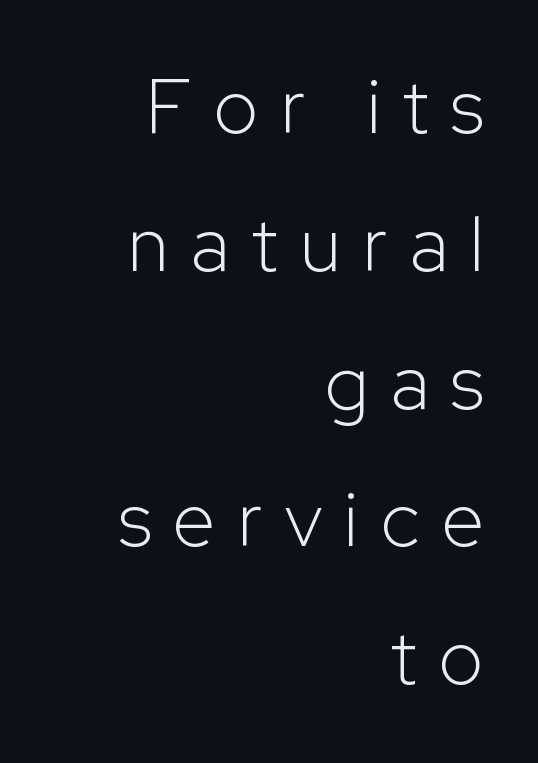
Q: Is the text bold? A: No.
Q: Is the text italic (slanted)? A: No, it is upright.
Q: Is the typeface a serif or a sans-serif typeface? A: Sans-serif.
Q: Is the text underlined? A: No.
Q: How is the paragraph aligned? A: Right-aligned.
Q: Is the spacing between letters normal or unusually wide? A: Unusually wide.
Q: Width (condensed, normal, or wide)? A: Normal.
Q: Stroke contrast? A: Low.
Q: x-height? A: Medium.
Q: Monospaced? A: No.
